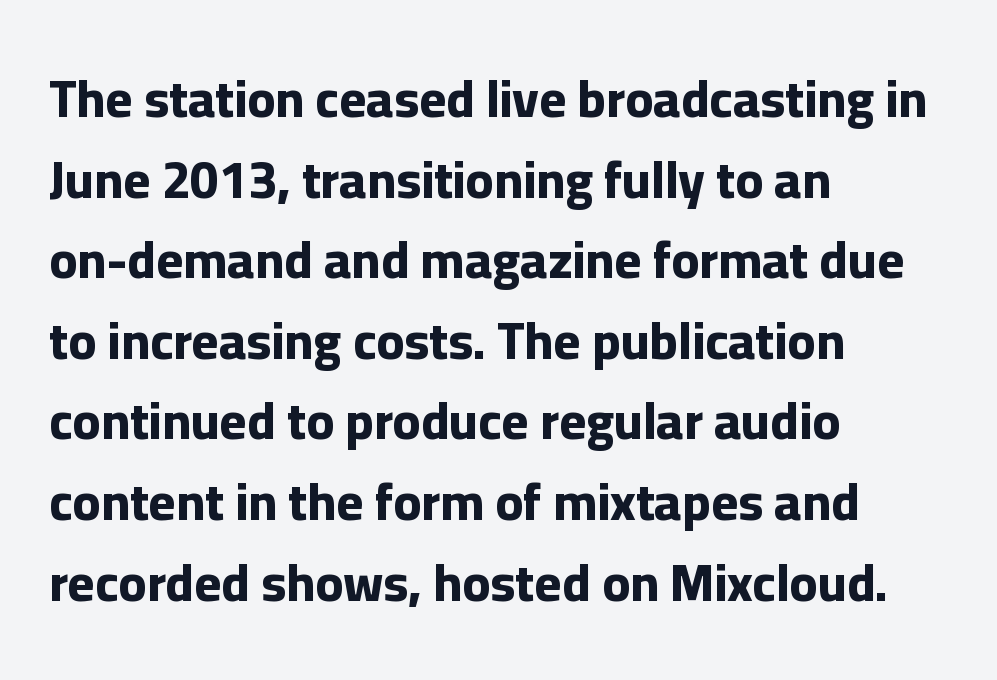
Italic: no, the glyphs are upright roman. In terms of leading, this rendering sits right in the middle. Character widths vary here, with narrow letters taking less room than wide ones. Letter spacing: default.
